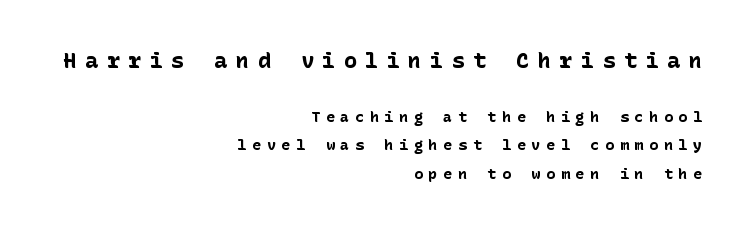
The image shows 22 px bold type, upright; set right-aligned, loose line spacing (1.91x), unusually wide letter spacing (+0.38 em), not underlined; the first (top) block is 1.47x larger.
